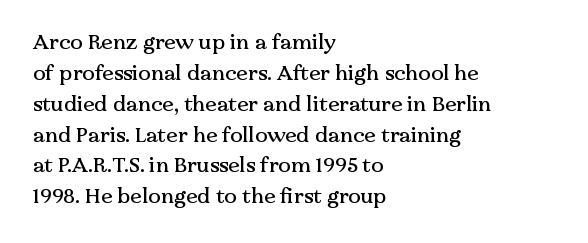
{"italic": "no", "underline": "no", "align": "left", "line_spacing": "normal", "line_spacing_ratio": 1.47, "letter_spacing": "normal", "letter_spacing_em": 0.0, "glyph_px": 21}
